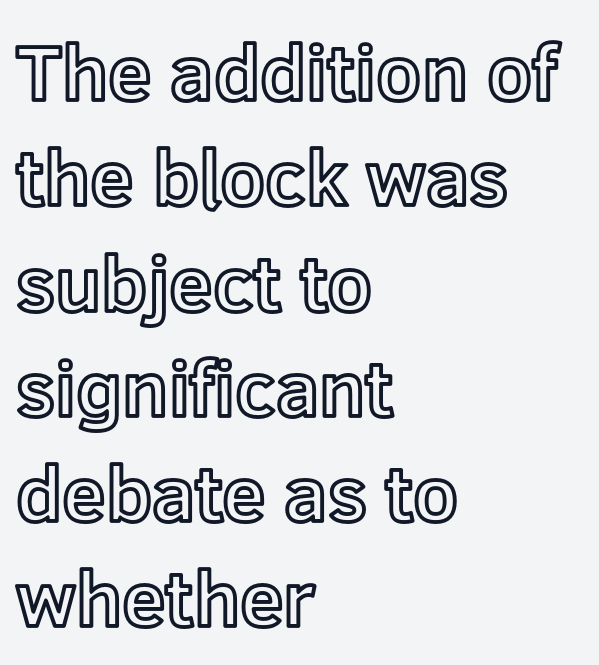
The ragged edge is on the right, which tells us the setting is flush left. In terms of leading, this rendering sits right in the middle. The face used here is proportionally spaced, like ordinary book or web type. This rendering features lettering with no underline. The horizontal fit of the characters is conventional and even.
